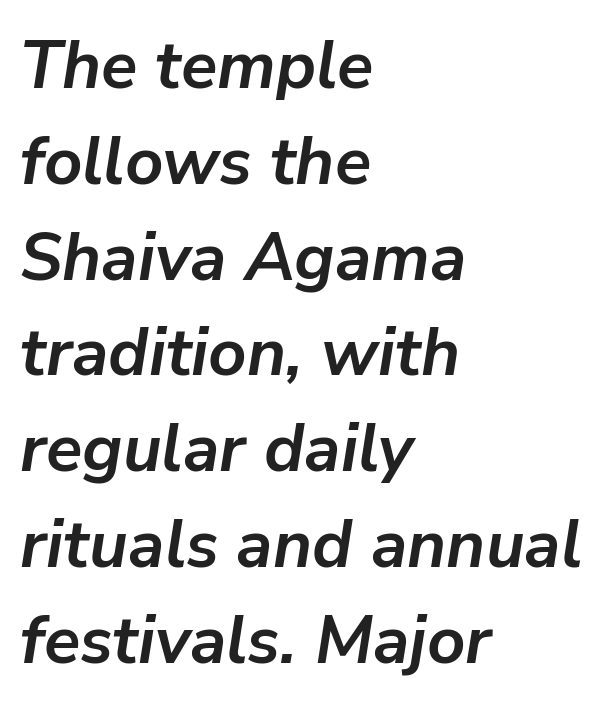
Q: Is the text bold? A: Yes.
Q: Is the text italic (slanted)? A: Yes, it leans right by about 9 degrees.
Q: Is the text underlined? A: No.
Q: How is the paragraph aligned? A: Left-aligned.
Q: Is the spacing between letters normal or unusually wide? A: Normal.
Q: Is the spacing between lines tight, normal or loose? A: Normal.
Q: Width (condensed, normal, or wide)? A: Normal.
Q: Stroke contrast? A: Low.
Q: x-height? A: Medium.
Q: Monospaced? A: No.
